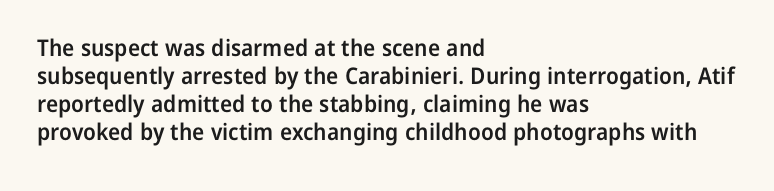
The image shows 23 px text type, upright; set left-aligned, line spacing 1.22x, normal letter spacing, not underlined.
